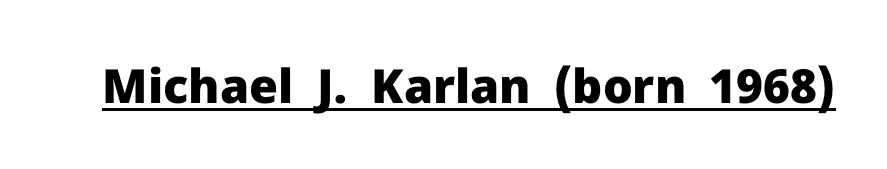
Each letter keeps its own natural width here, so spacing adapts to shape. The rendering shows plain stroke endings on the letterforms — a sans-serif design. Vertical strokes here are truly vertical. Glance below the letters and you will spot a drawn line. Is the letter spacing exaggerated? No — it looks like the ordinary default.
